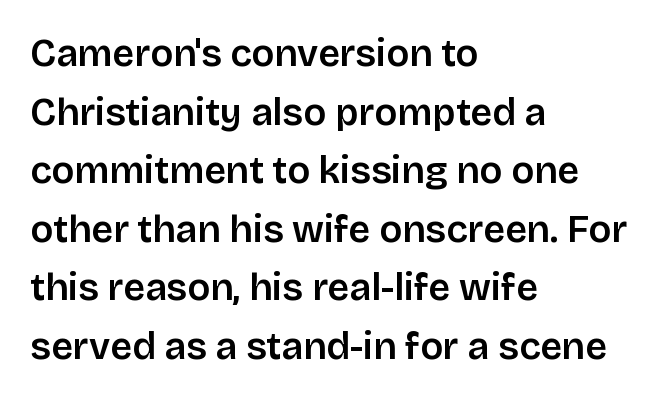
The image shows 38 px sans-serif type, upright; set left-aligned, normal line spacing (1.54x), normal letter spacing, not underlined; low stroke contrast and a large x-height.
